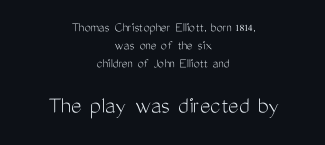
Q: Is the text bold? A: No.
Q: Is the text italic (slanted)? A: No, it is upright.
Q: Is the text underlined? A: No.
Q: How is the paragraph aligned? A: Centered.
Q: Is the spacing between letters normal or unusually wide? A: Normal.
Q: Is the spacing between lines tight, normal or loose? A: Normal.
Q: Which block of text is set in a larger size, the first (top) or the second (bottom)? A: The second (bottom) one.
